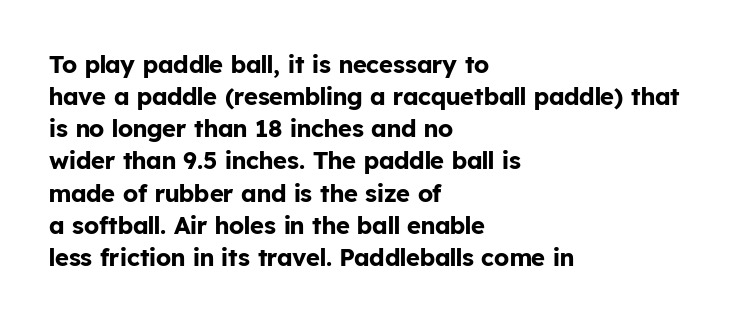
{"italic": "no", "bold": "yes", "underline": "no", "align": "left", "line_spacing": "normal", "line_spacing_ratio": 1.34, "letter_spacing": "normal", "letter_spacing_em": 0.0, "glyph_px": 24}
